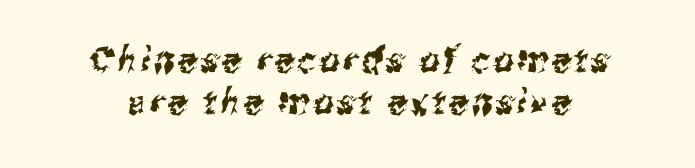
Q: Is the typeface a serif or a sans-serif typeface? A: Sans-serif.
Q: Is the text underlined? A: No.
Q: Width (condensed, normal, or wide)? A: Condensed.
Q: Stroke contrast? A: Medium.
Q: x-height? A: Medium.
Q: Monospaced? A: No.
